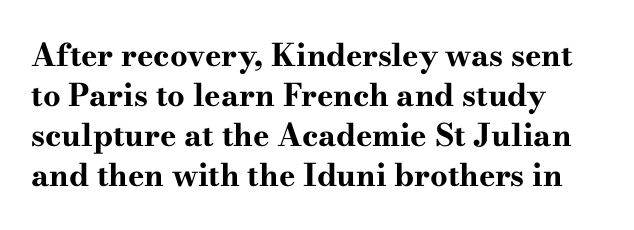
Q: Is the text bold? A: Yes.
Q: Is the text italic (slanted)? A: No, it is upright.
Q: Is the typeface a serif or a sans-serif typeface? A: Serif.
Q: Is the text underlined? A: No.
Q: How is the paragraph aligned? A: Left-aligned.
Q: Is the spacing between letters normal or unusually wide? A: Normal.
Q: Is the spacing between lines tight, normal or loose? A: Normal.
Q: Width (condensed, normal, or wide)? A: Wide.
Q: Stroke contrast? A: High.
Q: x-height? A: Small.
Q: Monospaced? A: No.
